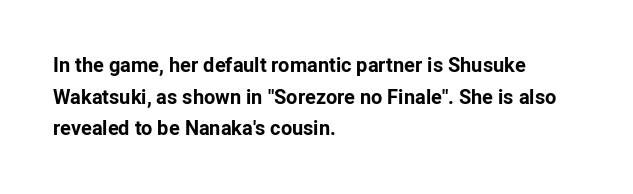
Q: Is the text bold? A: Yes.
Q: Is the text italic (slanted)? A: No, it is upright.
Q: Is the text underlined? A: No.
Q: How is the paragraph aligned? A: Left-aligned.
Q: Is the spacing between letters normal or unusually wide? A: Normal.
Q: Is the spacing between lines tight, normal or loose? A: Normal.
